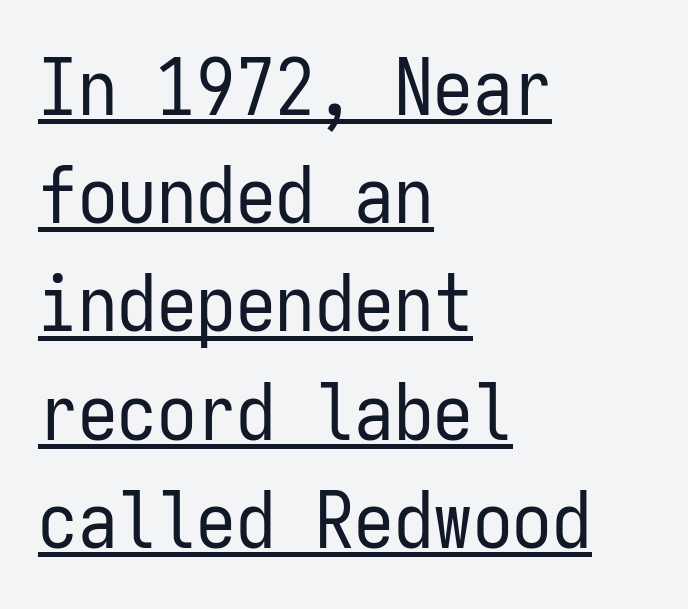
Q: Is the text bold? A: No.
Q: Is the text italic (slanted)? A: No, it is upright.
Q: Is the typeface a serif or a sans-serif typeface? A: Sans-serif.
Q: Is the text underlined? A: Yes.
Q: How is the paragraph aligned? A: Left-aligned.
Q: Is the spacing between letters normal or unusually wide? A: Normal.
Q: Is the spacing between lines tight, normal or loose? A: Normal.
Q: Width (condensed, normal, or wide)? A: Condensed.
Q: Stroke contrast? A: Low.
Q: x-height? A: Medium.
Q: Monospaced? A: Yes.
